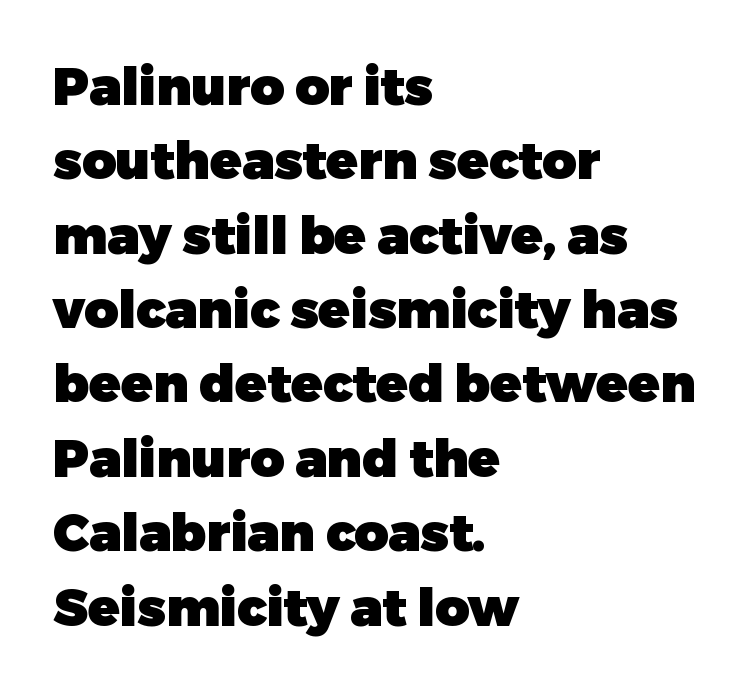
{"serif": "no", "italic": "no", "bold": "yes", "weight": "heavy", "width": "normal", "stroke_contrast": "low", "x_height": "medium", "monospaced": "no", "underline": "no", "align": "left", "line_spacing": "normal", "line_spacing_ratio": 1.43, "letter_spacing": "normal", "letter_spacing_em": 0.0, "glyph_px": 52}
